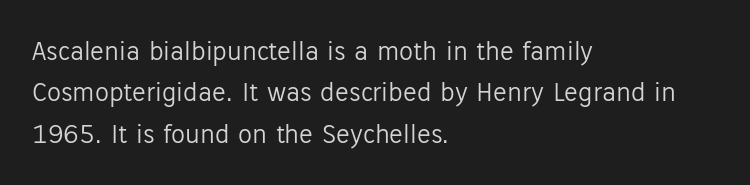
A light-to-regular cut is what we see here. To sum up the face: it is a sans, with no serifs. Looks like regular typesetting: each glyph gets only the width it needs. Unlike italic type, these characters show no tilt at all.
